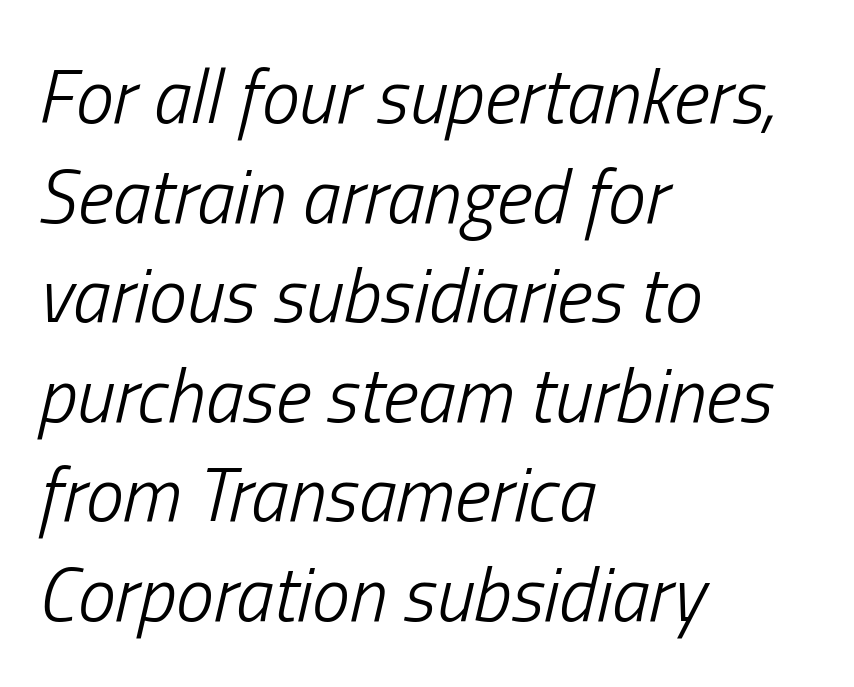
Notice how the stems are inclined rather than vertical — that's the hallmark of italics. Reading down the block, your eye returns to a fixed left position each line. Weight: in the light-to-regular range. Whoever set this chose a conventional vertical rhythm. Each letter keeps its own natural width here, so spacing adapts to shape. How are the letters spaced? Ordinarily, with no added tracking.
